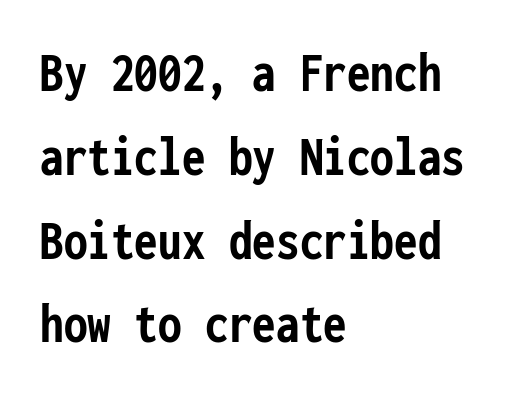
The rendering uses a bold face; every stroke is thick and dark. Default kerning and tracking; the words read as compact shapes. The lettering stays uniformly vertical, giving the passage a roman look. Think of a typewriter: that constant character pitch is what you see here.
